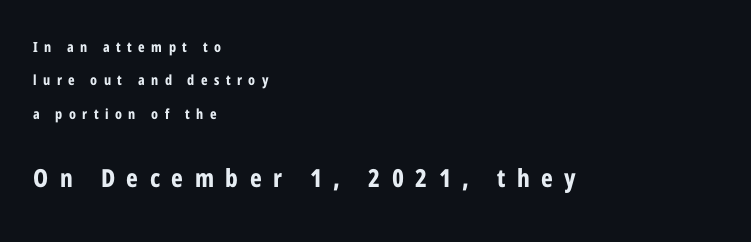
{"italic": "no", "bold": "yes", "underline": "no", "align": "left", "line_spacing": "loose", "line_spacing_ratio": 2.38, "letter_spacing": "wide", "letter_spacing_em": 0.46, "larger_block": "second", "size_ratio": 1.79, "glyph_px": 25}
